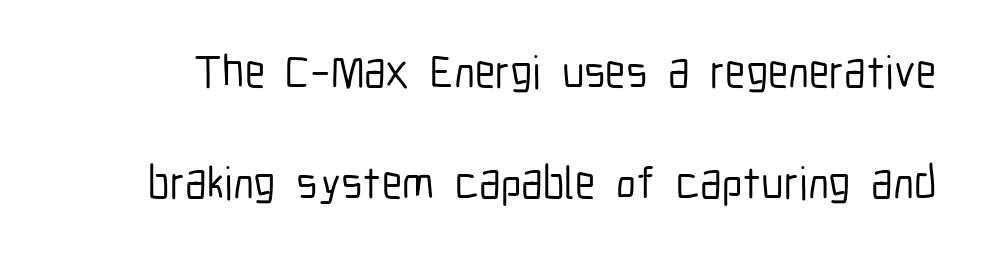
{"serif": "no", "italic": "no", "width": "condensed", "stroke_contrast": "low", "x_height": "medium", "monospaced": "no", "underline": "no", "line_spacing": "loose", "line_spacing_ratio": 2.41, "letter_spacing": "normal", "letter_spacing_em": 0.0, "glyph_px": 46}
